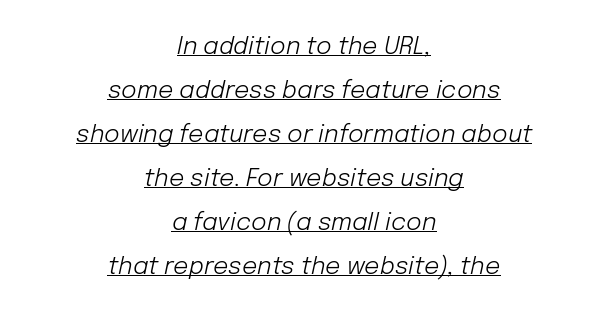
{"italic": "yes", "lean": "right", "slant_degrees": 12, "bold": "no", "underline": "yes", "align": "center", "line_spacing_ratio": 1.83, "letter_spacing": "normal", "letter_spacing_em": 0.0, "glyph_px": 24}
